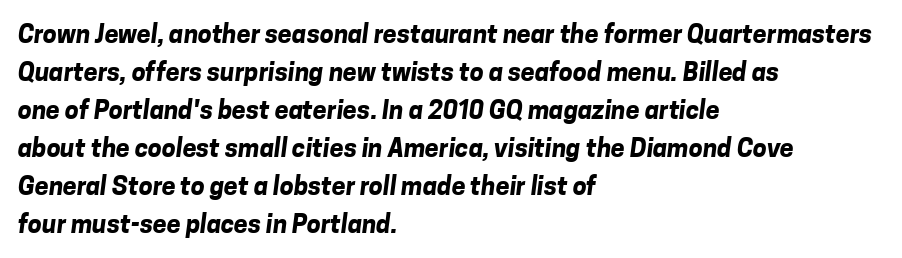
{"bold": "yes", "underline": "no", "align": "left", "line_spacing": "normal", "line_spacing_ratio": 1.52, "letter_spacing": "normal", "letter_spacing_em": 0.0, "glyph_px": 25}
